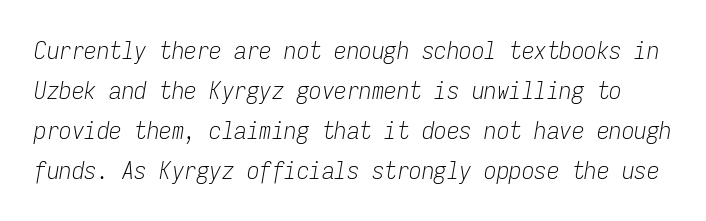
Q: Is the text bold? A: No.
Q: Is the text italic (slanted)? A: Yes, it leans right by about 9 degrees.
Q: Is the text underlined? A: No.
Q: Is the spacing between letters normal or unusually wide? A: Normal.
Q: Is the spacing between lines tight, normal or loose? A: Normal.
